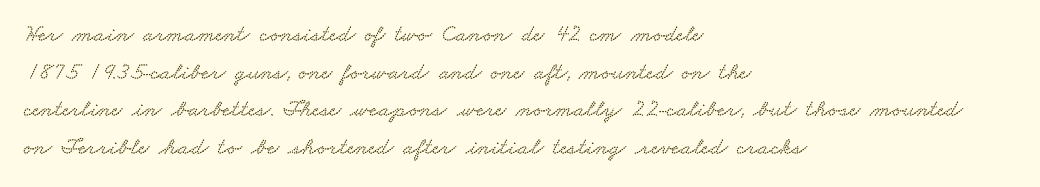
The image shows 24 px text type; set left-aligned, normal line spacing (1.57x), normal letter spacing, not underlined.
